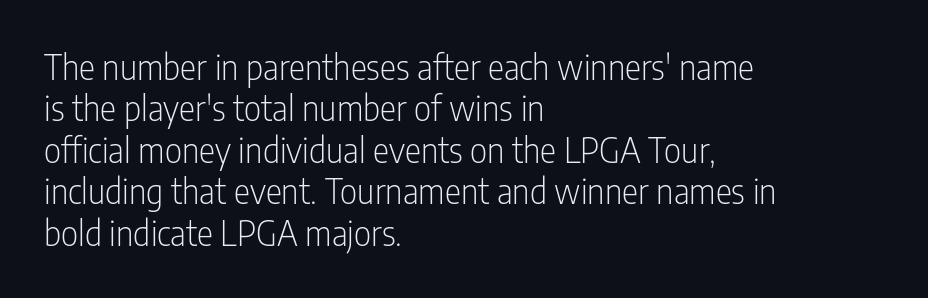
Q: Is the text bold? A: No.
Q: Is the text italic (slanted)? A: No, it is upright.
Q: Is the typeface a serif or a sans-serif typeface? A: Sans-serif.
Q: Is the text underlined? A: No.
Q: How is the paragraph aligned? A: Left-aligned.
Q: Is the spacing between letters normal or unusually wide? A: Normal.
Q: Width (condensed, normal, or wide)? A: Condensed.
Q: Stroke contrast? A: Low.
Q: x-height? A: Medium.
Q: Monospaced? A: No.
